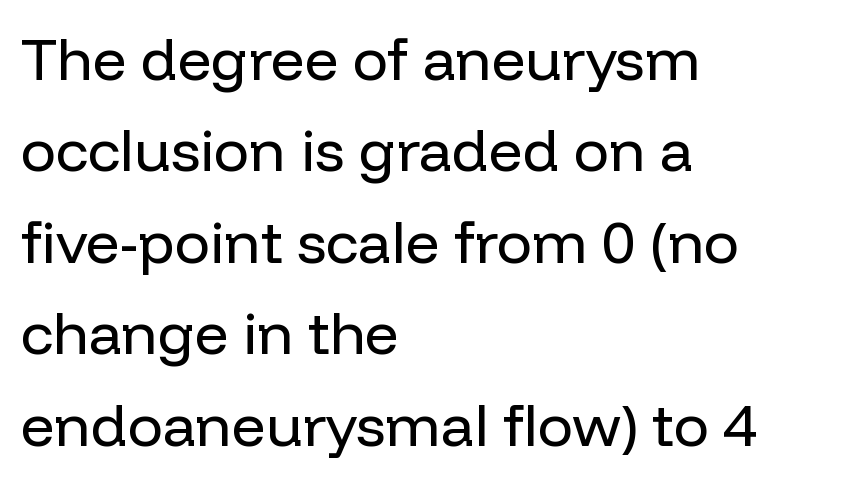
In terms of letterform style, serifs are entirely absent. Every character sits straight up, as roman type does. The tracking reads as untouched default to a designer's eye. Is the type heavy? It reads as light-to-regular instead. Do the characters align in a grid? No, the font is proportional. The lines in this sample share a left origin and differ only in where they stop.
